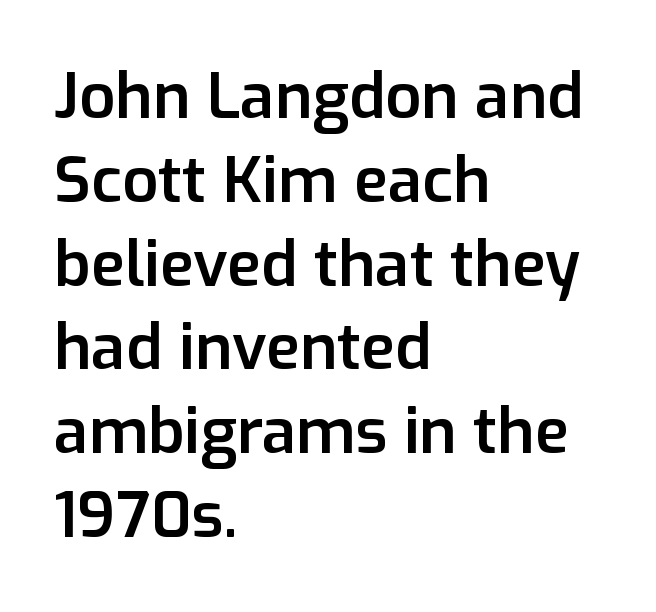
The image shows 63 px semibold sans-serif type, upright; set left-aligned, normal line spacing (1.33x), normal letter spacing, not underlined; low stroke contrast and a medium x-height.
